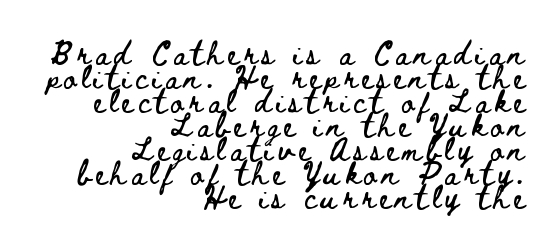
The string is rendered with underlining switched off. The lines are quadded right. The passage shown stacks its lines with hardly any gap. The gaps between neighbouring characters are conspicuously large.
